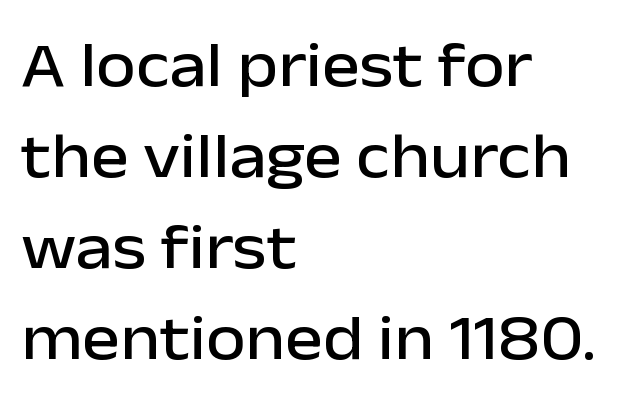
Q: Is the text italic (slanted)? A: No, it is upright.
Q: Is the typeface a serif or a sans-serif typeface? A: Sans-serif.
Q: Is the text underlined? A: No.
Q: How is the paragraph aligned? A: Left-aligned.
Q: Is the spacing between letters normal or unusually wide? A: Normal.
Q: Is the spacing between lines tight, normal or loose? A: Normal.
Q: Width (condensed, normal, or wide)? A: Normal.
Q: Stroke contrast? A: Low.
Q: x-height? A: Medium.
Q: Monospaced? A: No.
